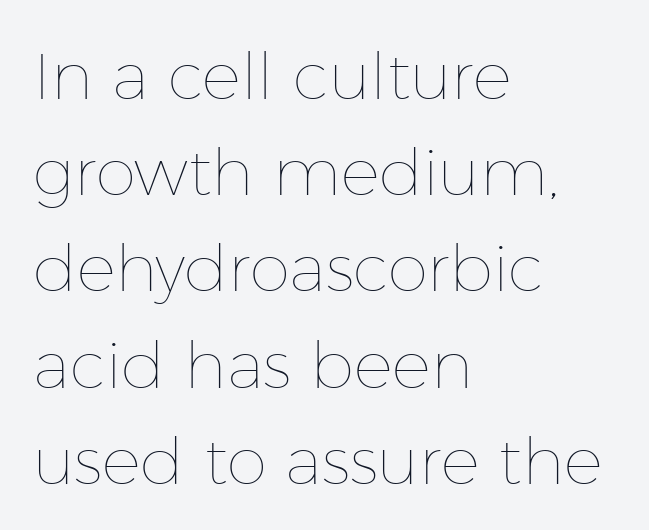
The image shows 65 px thin type, upright; set left-aligned, normal line spacing (1.48x), normal letter spacing, not underlined; low stroke contrast and a medium x-height.
